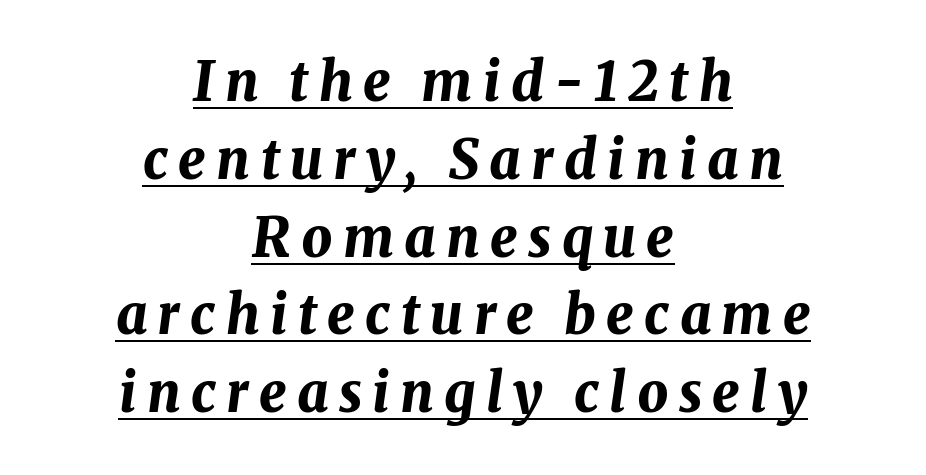
The image shows 54 px bold type, italic (leaning right); set centered, normal line spacing (1.44x), underlined; medium stroke contrast and a medium x-height.
